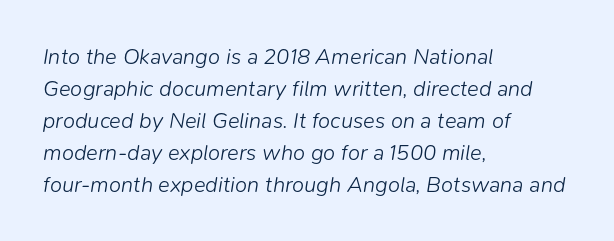
Regarding leading, the lines here are spaced in the standard way. The passage is arranged the way most books set body copy — flush left. Each stroke keeps to a modest, everyday thickness or less. Each word holds together tightly as a unit, with standard inter-letter gaps. Rendered with sloped, italic letterforms. Honestly, there is no underline to notice here at all.
